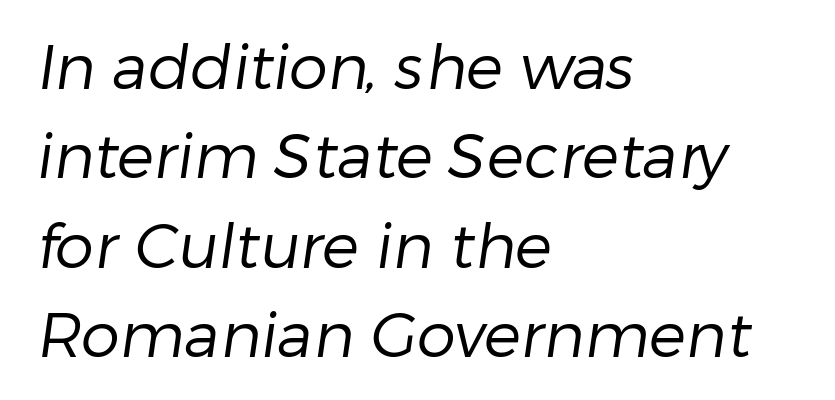
{"serif": "no", "bold": "no", "weight": "regular", "width": "normal", "stroke_contrast": "low", "x_height": "medium", "monospaced": "no", "underline": "no", "align": "left", "line_spacing": "normal", "line_spacing_ratio": 1.44, "letter_spacing": "normal", "letter_spacing_em": 0.0, "glyph_px": 62}
